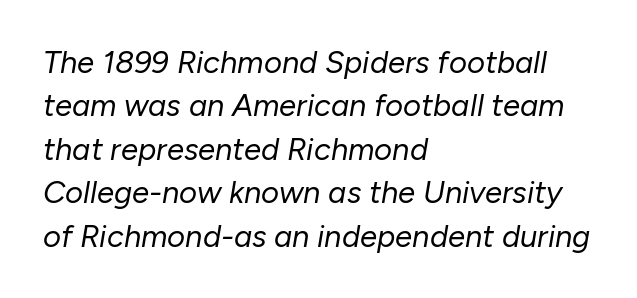
The image shows 31 px regular-weight type, italic (leaning right); set left-aligned, normal line spacing (1.4x), normal letter spacing, not underlined; low stroke contrast and a medium x-height.
